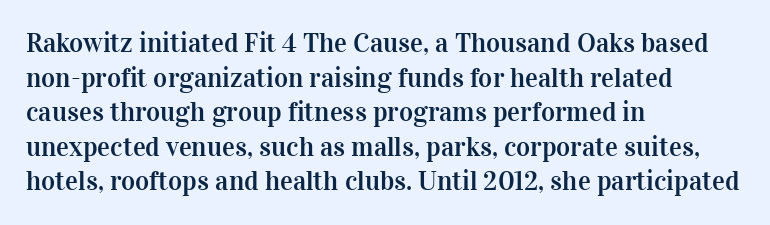
Q: Is the text italic (slanted)? A: No, it is upright.
Q: Is the text underlined? A: No.
Q: How is the paragraph aligned? A: Left-aligned.
Q: Is the spacing between letters normal or unusually wide? A: Normal.
Q: Is the spacing between lines tight, normal or loose? A: Normal.
